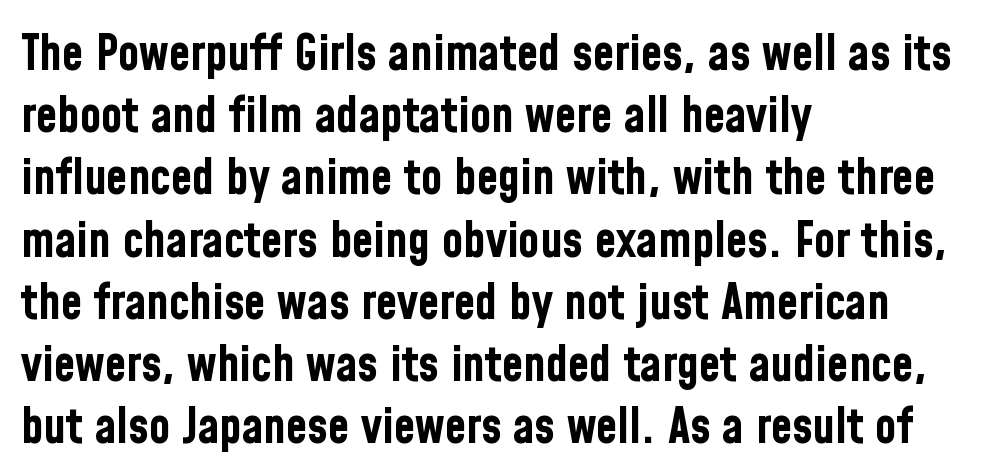
{"serif": "no", "italic": "no", "bold": "yes", "weight": "bold", "width": "condensed", "stroke_contrast": "low", "x_height": "medium", "monospaced": "no", "underline": "no", "align": "left", "line_spacing": "normal", "line_spacing_ratio": 1.27, "letter_spacing": "normal", "letter_spacing_em": 0.0, "glyph_px": 49}
